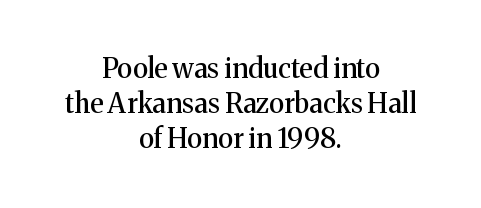
{"italic": "no", "underline": "no", "align": "center", "line_spacing": "normal", "line_spacing_ratio": 1.3, "letter_spacing": "normal", "letter_spacing_em": 0.0, "glyph_px": 27}
